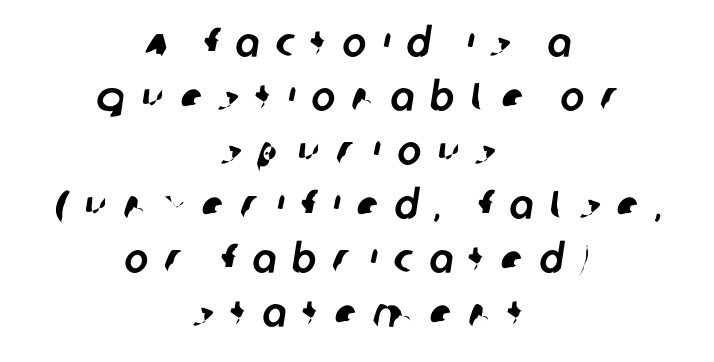
{"serif": "no", "width": "normal", "stroke_contrast": "low", "x_height": "large", "monospaced": "no", "underline": "no", "align": "center", "line_spacing": "normal", "line_spacing_ratio": 1.35, "letter_spacing": "wide", "letter_spacing_em": 0.41, "glyph_px": 40}
